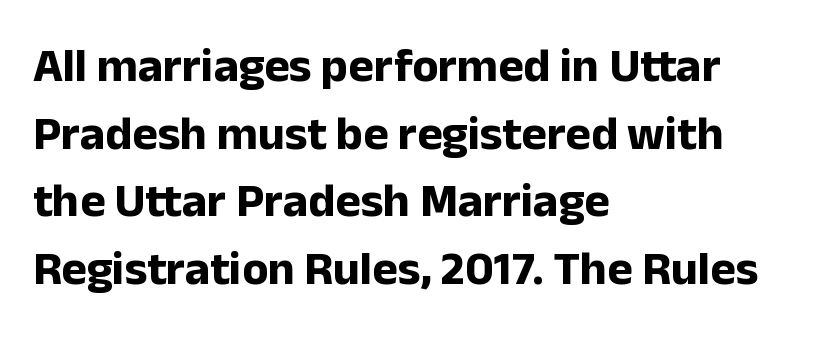
Q: Is the text bold? A: Yes.
Q: Is the text italic (slanted)? A: No, it is upright.
Q: Is the typeface a serif or a sans-serif typeface? A: Sans-serif.
Q: Is the text underlined? A: No.
Q: How is the paragraph aligned? A: Left-aligned.
Q: Is the spacing between letters normal or unusually wide? A: Normal.
Q: Is the spacing between lines tight, normal or loose? A: Normal.
Q: Width (condensed, normal, or wide)? A: Normal.
Q: Stroke contrast? A: Low.
Q: x-height? A: Medium.
Q: Monospaced? A: No.
